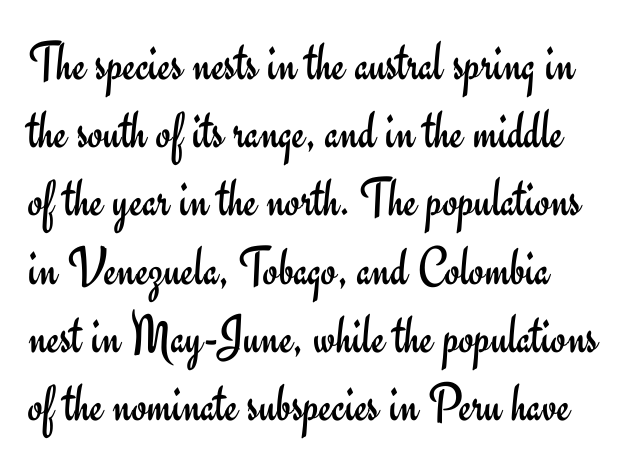
{"serif": "no", "bold": "no", "weight": "regular", "width": "normal", "stroke_contrast": "low", "x_height": "small", "monospaced": "no", "underline": "no", "align": "left", "line_spacing_ratio": 1.24, "letter_spacing": "normal", "letter_spacing_em": 0.0, "glyph_px": 55}
